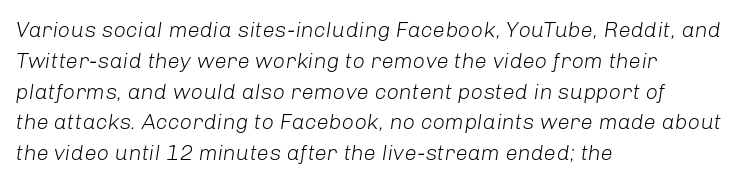
The image shows 22 px text type, italic (leaning right); set left-aligned, normal line spacing (1.4x), normal letter spacing, not underlined.
